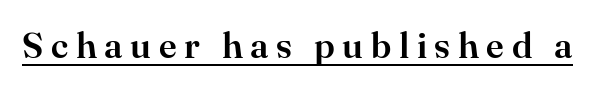
{"serif": "yes", "italic": "no", "width": "normal", "stroke_contrast": "high", "x_height": "small", "monospaced": "no", "underline": "yes", "letter_spacing": "wide", "letter_spacing_em": 0.21, "glyph_px": 36}
